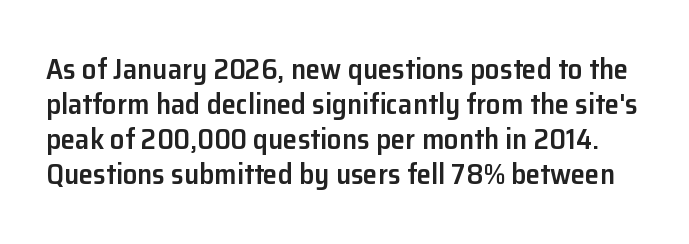
{"serif": "no", "italic": "no", "bold": "semi", "weight": "semibold", "width": "normal", "stroke_contrast": "low", "x_height": "medium", "monospaced": "no", "underline": "no", "line_spacing_ratio": 1.21, "letter_spacing": "normal", "letter_spacing_em": 0.0, "glyph_px": 29}
